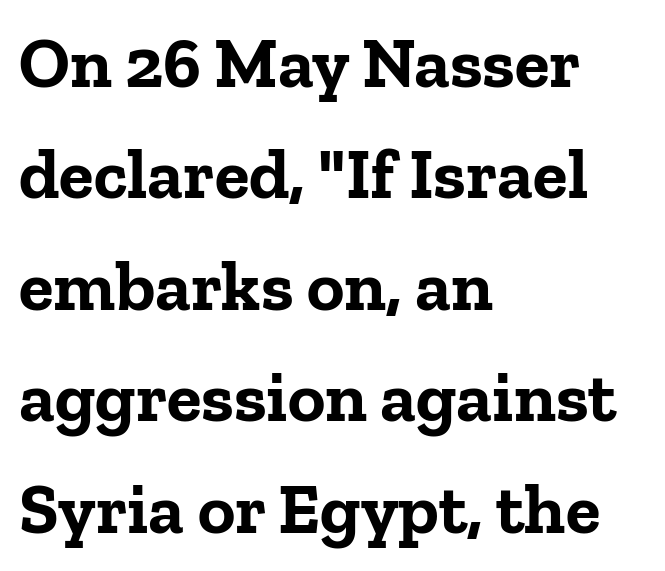
The image shows 71 px bold serif type, upright; set left-aligned, normal line spacing (1.57x), normal letter spacing, not underlined; low stroke contrast and a medium x-height.
